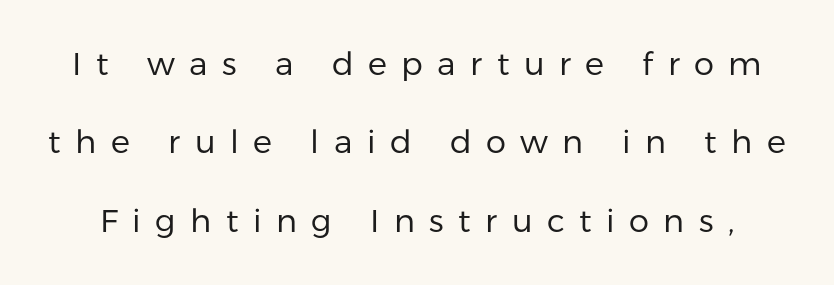
Q: Is the text bold? A: No.
Q: Is the text italic (slanted)? A: No, it is upright.
Q: Is the typeface a serif or a sans-serif typeface? A: Sans-serif.
Q: Is the text underlined? A: No.
Q: Is the spacing between letters normal or unusually wide? A: Unusually wide.
Q: Is the spacing between lines tight, normal or loose? A: Loose.
Q: Width (condensed, normal, or wide)? A: Normal.
Q: Stroke contrast? A: Low.
Q: x-height? A: Medium.
Q: Monospaced? A: No.
